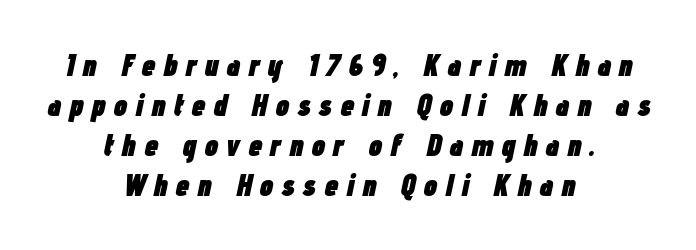
Q: Is the text bold? A: Yes.
Q: Is the text italic (slanted)? A: Yes, it leans right by about 12 degrees.
Q: Is the text underlined? A: No.
Q: How is the paragraph aligned? A: Centered.
Q: Is the spacing between letters normal or unusually wide? A: Unusually wide.
Q: Is the spacing between lines tight, normal or loose? A: Normal.
Q: Width (condensed, normal, or wide)? A: Condensed.
Q: Stroke contrast? A: Low.
Q: x-height? A: Medium.
Q: Monospaced? A: No.
